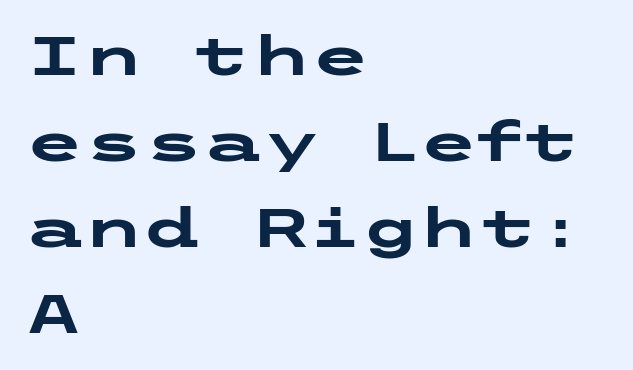
Q: Is the text bold? A: Yes.
Q: Is the text italic (slanted)? A: No, it is upright.
Q: Is the typeface a serif or a sans-serif typeface? A: Sans-serif.
Q: Is the text underlined? A: No.
Q: How is the paragraph aligned? A: Left-aligned.
Q: Is the spacing between letters normal or unusually wide? A: Normal.
Q: Is the spacing between lines tight, normal or loose? A: Normal.
Q: Width (condensed, normal, or wide)? A: Wide.
Q: Stroke contrast? A: Low.
Q: x-height? A: Medium.
